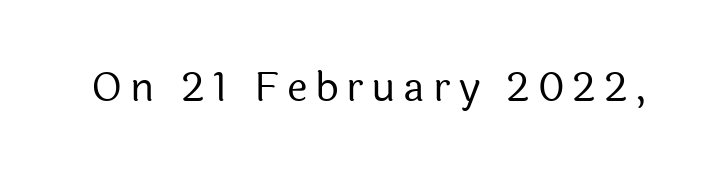
The image shows 41 px regular-weight sans-serif type, upright; set not underlined; a medium x-height.
